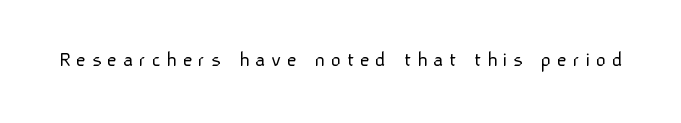
Vertical strokes here are truly vertical. The words here are not underlined. Glyph-to-glyph distance is far greater than everyday printed text. Letters have the restrained weight of plain body copy at most.
